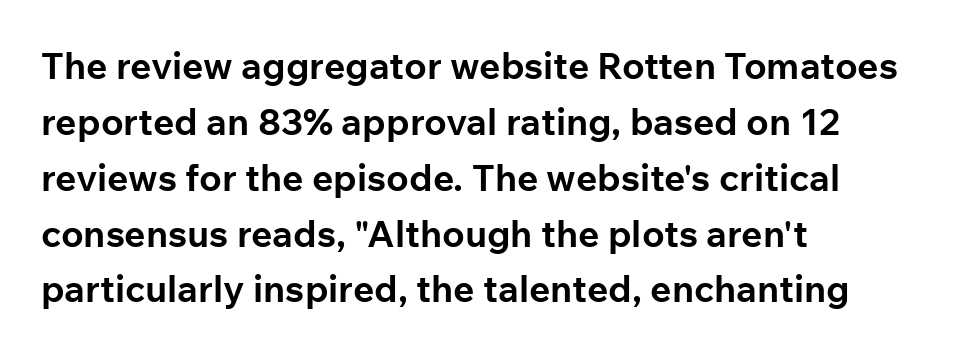
The image shows 37 px bold sans-serif type, upright; set left-aligned, normal line spacing (1.51x), normal letter spacing, not underlined; low stroke contrast and a medium x-height.
